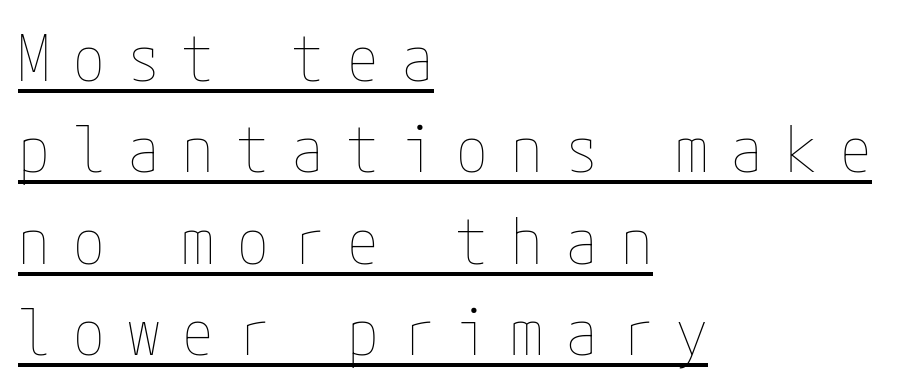
Short note: letters widely spaced. Does a line run under the words? Yes, clearly. The face looks like a standard text weight, possibly lighter. Layout note: lines flush left.
